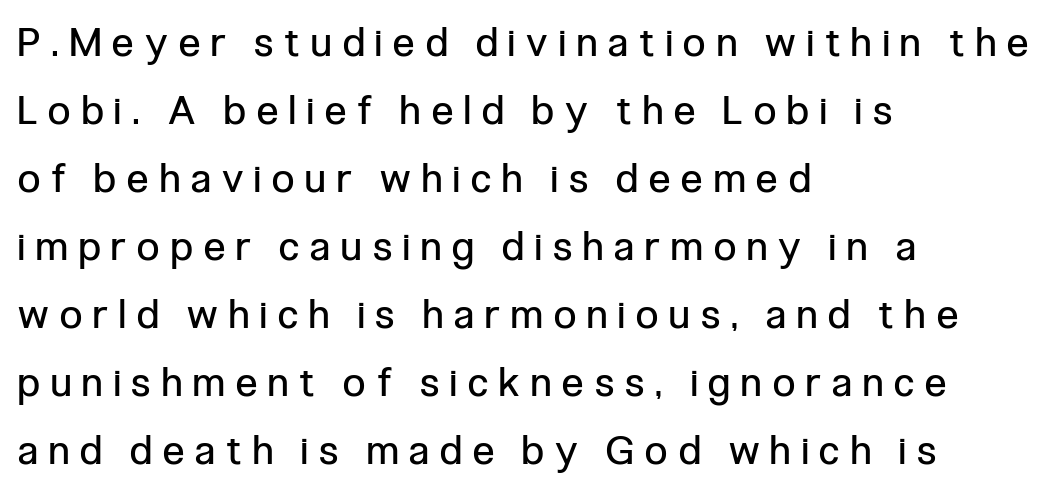
Type without underlining. Each letter keeps its own natural width here, so spacing adapts to shape. Is this a heavy cut? Hardly; it is regular or lighter. The letters are spread apart with noticeably loose tracking. Is there much room between lines? A standard amount, neither cramped nor airy.
